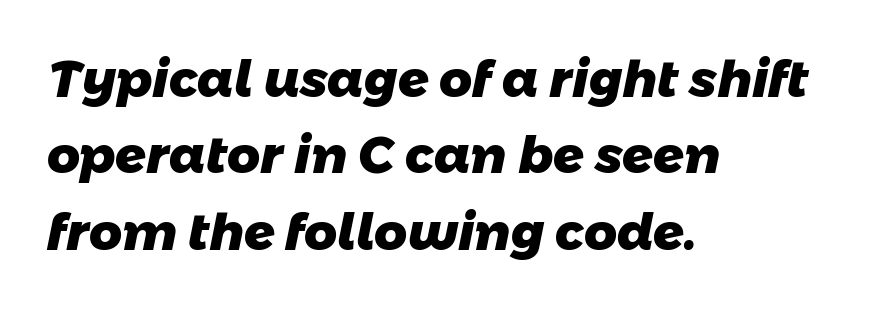
{"serif": "no", "bold": "yes", "weight": "heavy", "width": "normal", "stroke_contrast": "low", "x_height": "medium", "monospaced": "no", "underline": "no", "align": "left", "line_spacing": "normal", "line_spacing_ratio": 1.5, "letter_spacing": "normal", "letter_spacing_em": 0.0, "glyph_px": 51}
